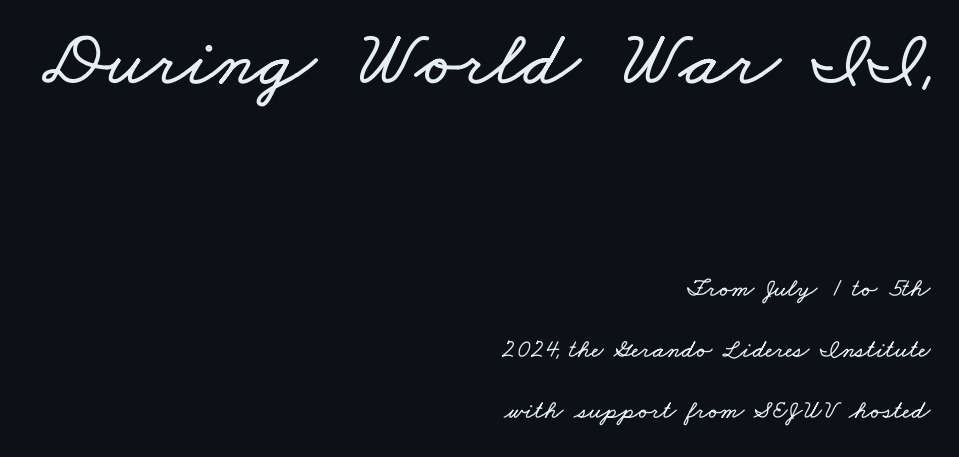
The image shows 79 px wide type; set right-aligned, loose line spacing (2.35x), normal letter spacing, not underlined; the first (top) block is 3.04x larger; low stroke contrast and a small x-height.
